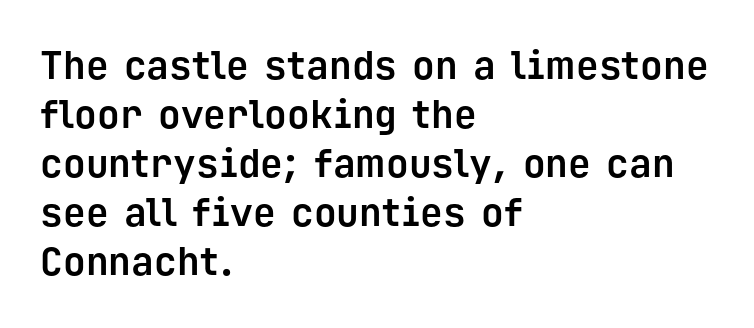
The typography opts for an upright posture over an oblique one. Nothing sits at the stroke ends, so this counts as sans-serif. Characters follow at the spacing the type designer built in. Look at the stroke-to-counter ratio: heavy, a bold. Each letter, wide or thin by design, is forced into the same width here. The passage shown stacks its lines at a standard gap.
